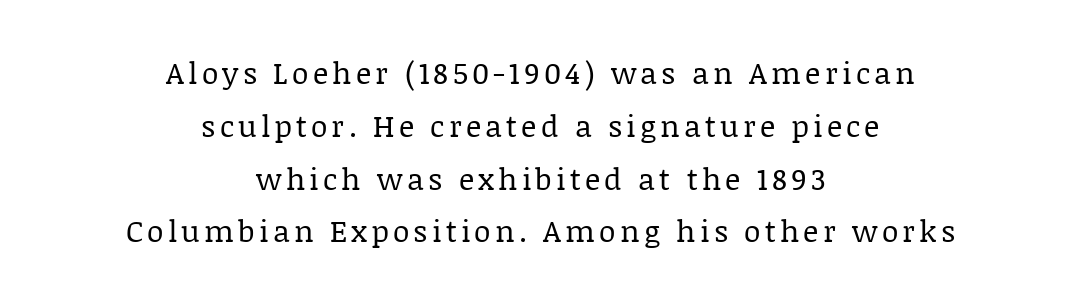
Q: Is the text bold? A: No.
Q: Is the text italic (slanted)? A: No, it is upright.
Q: Is the typeface a serif or a sans-serif typeface? A: Serif.
Q: Is the text underlined? A: No.
Q: How is the paragraph aligned? A: Centered.
Q: Width (condensed, normal, or wide)? A: Normal.
Q: Stroke contrast? A: Low.
Q: x-height? A: Large.
Q: Monospaced? A: No.
